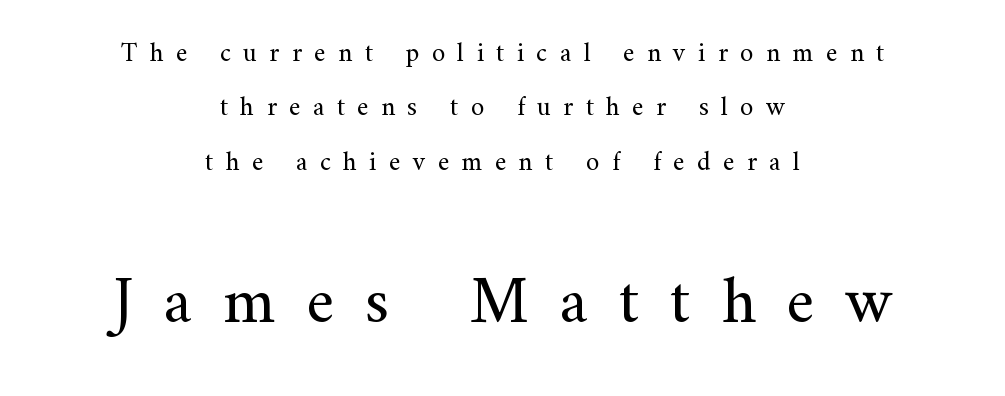
{"serif": "yes", "italic": "no", "bold": "no", "weight": "regular", "width": "normal", "stroke_contrast": "medium", "x_height": "small", "monospaced": "no", "underline": "no", "align": "center", "line_spacing": "loose", "line_spacing_ratio": 2.01, "letter_spacing": "wide", "letter_spacing_em": 0.46, "larger_block": "second", "size_ratio": 2.48, "glyph_px": 67}
